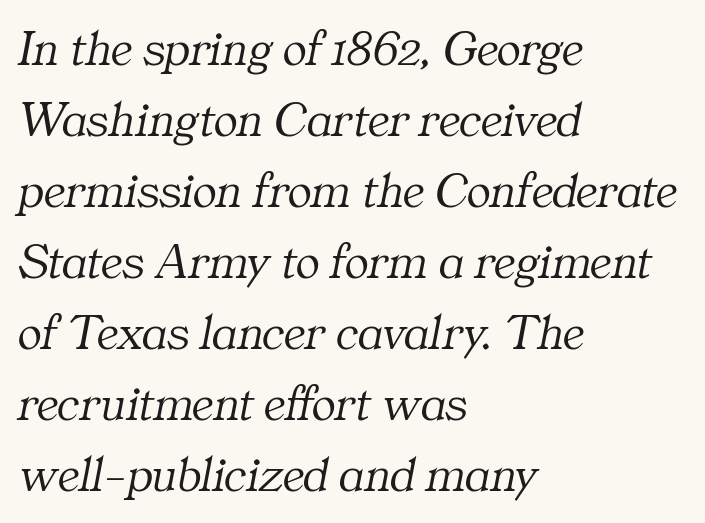
{"serif": "yes", "italic": "yes", "lean": "right", "slant_degrees": 11, "bold": "no", "weight": "light", "width": "normal", "stroke_contrast": "medium", "x_height": "medium", "monospaced": "no", "underline": "no", "align": "left", "line_spacing": "normal", "line_spacing_ratio": 1.42, "letter_spacing": "normal", "letter_spacing_em": 0.0, "glyph_px": 50}
